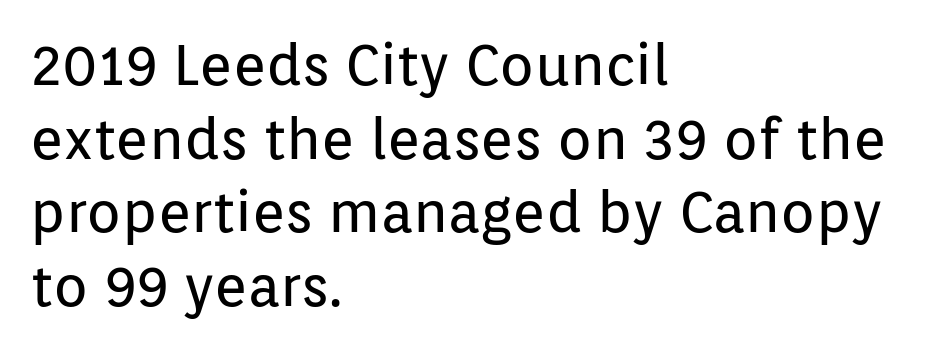
Q: Is the text bold? A: No.
Q: Is the text italic (slanted)? A: No, it is upright.
Q: Is the typeface a serif or a sans-serif typeface? A: Sans-serif.
Q: Is the text underlined? A: No.
Q: How is the paragraph aligned? A: Left-aligned.
Q: Is the spacing between letters normal or unusually wide? A: Normal.
Q: Is the spacing between lines tight, normal or loose? A: Normal.
Q: Width (condensed, normal, or wide)? A: Normal.
Q: Stroke contrast? A: Low.
Q: x-height? A: Medium.
Q: Monospaced? A: No.
